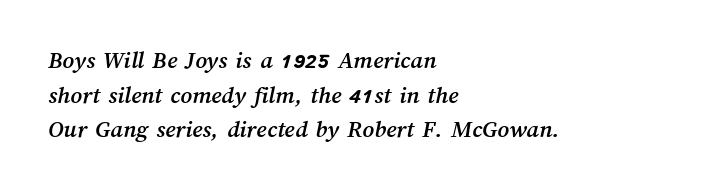
Q: Is the text underlined? A: No.
Q: How is the paragraph aligned? A: Left-aligned.
Q: Is the spacing between letters normal or unusually wide? A: Normal.
Q: Is the spacing between lines tight, normal or loose? A: Normal.
